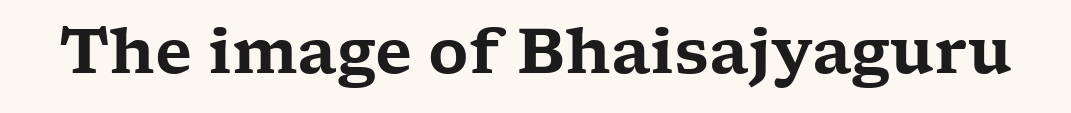
The image shows 62 px wide serif type, upright; set normal letter spacing, not underlined; low stroke contrast and a medium x-height.
